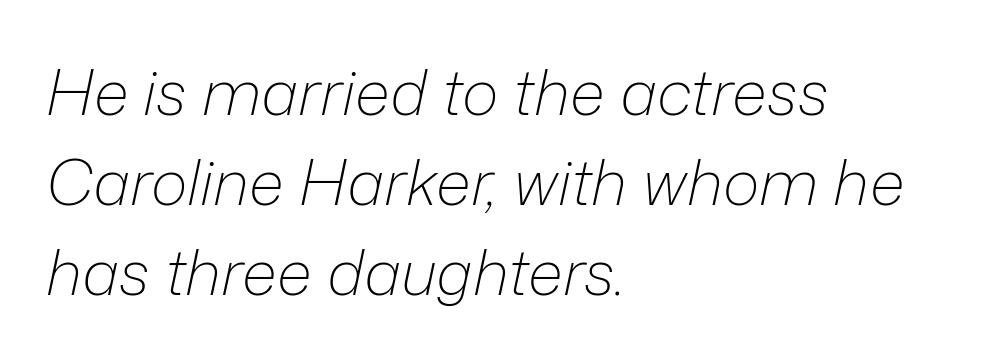
The image shows 63 px light type, italic (leaning right); set left-aligned, normal line spacing (1.43x), normal letter spacing, not underlined; low stroke contrast and a medium x-height.
